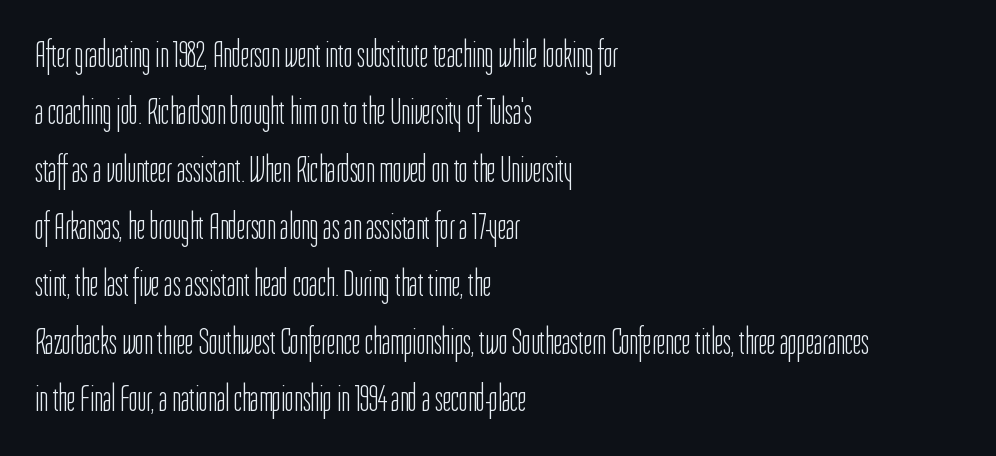
The image shows 37 px light, condensed sans-serif type, upright; set left-aligned, normal line spacing (1.55x), normal letter spacing, not underlined; low stroke contrast and a medium x-height.
